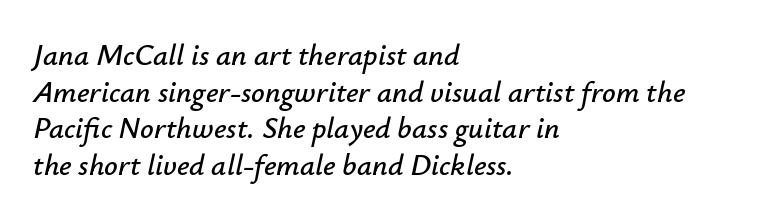
Q: Is the text italic (slanted)? A: Yes, it leans right by about 12 degrees.
Q: Is the text underlined? A: No.
Q: How is the paragraph aligned? A: Left-aligned.
Q: Is the spacing between letters normal or unusually wide? A: Normal.
Q: Width (condensed, normal, or wide)? A: Normal.
Q: Stroke contrast? A: Low.
Q: x-height? A: Small.
Q: Monospaced? A: No.
